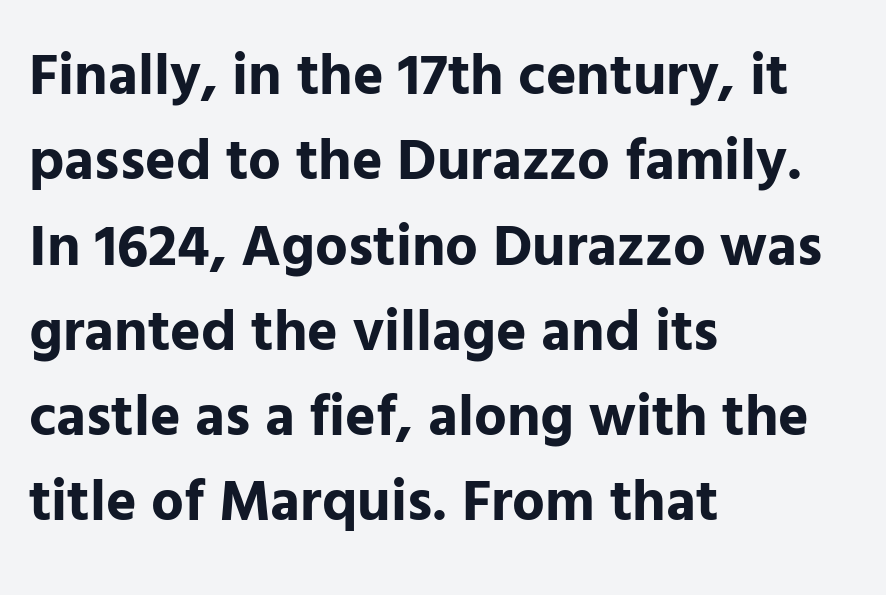
The rendering uses a moderate line-height, typical for paragraphs. One-word summary of the alignment: left. Is there any slant? The stems are plumb. The text was rendered using a sans face with plain stroke endings.
